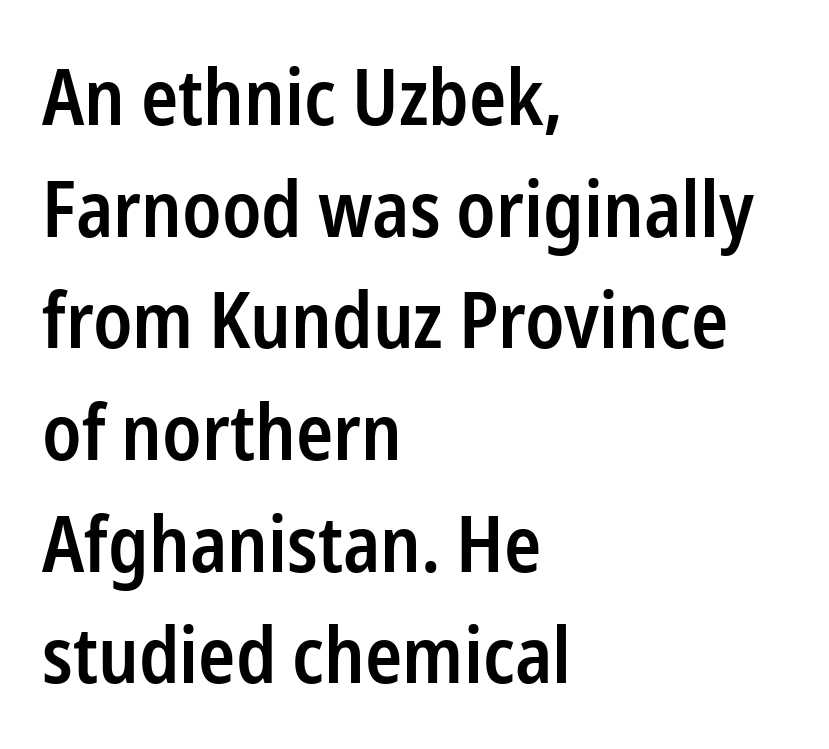
{"serif": "no", "italic": "no", "bold": "semi", "weight": "semibold", "width": "condensed", "stroke_contrast": "low", "x_height": "medium", "monospaced": "no", "underline": "no", "align": "left", "line_spacing": "normal", "line_spacing_ratio": 1.45, "letter_spacing": "normal", "letter_spacing_em": 0.0, "glyph_px": 77}
